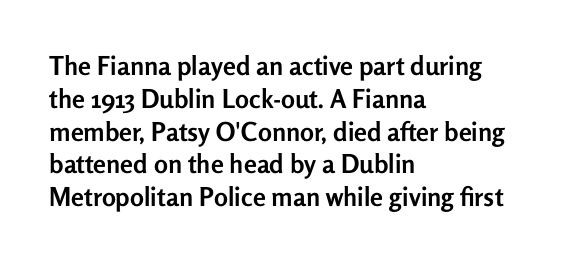
The image shows 26 px bold type, upright; set left-aligned, normal line spacing (1.26x), normal letter spacing, not underlined.
